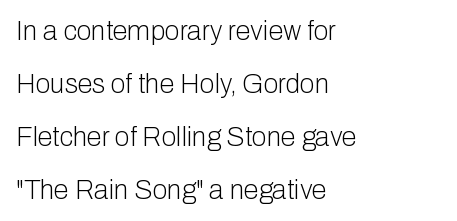
Q: Is the text bold? A: No.
Q: Is the text italic (slanted)? A: No, it is upright.
Q: Is the text underlined? A: No.
Q: How is the paragraph aligned? A: Left-aligned.
Q: Is the spacing between letters normal or unusually wide? A: Normal.
Q: Is the spacing between lines tight, normal or loose? A: Loose.
